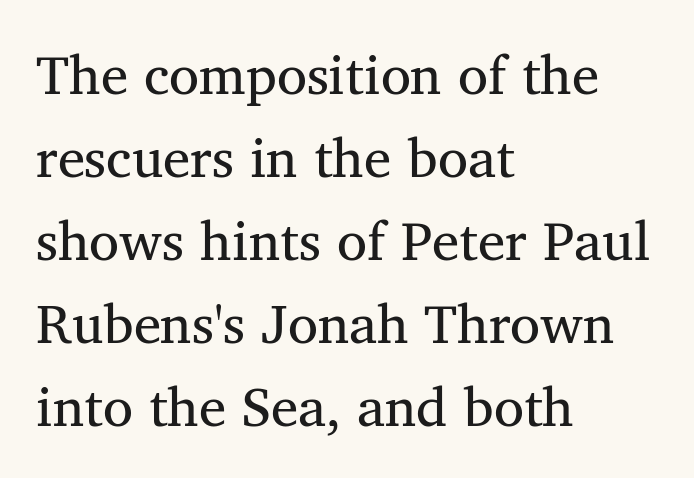
In terms of letterform style, serifs are clearly present. Horizontal bands of white between lines are of average thickness. Any mark beneath the type? The region is blank. This is not heavy type; no bold has been used. Posture: vertical.
